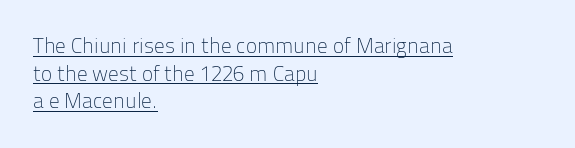
The image shows 21 px text type, upright; set left-aligned, normal line spacing (1.32x), normal letter spacing, underlined.
